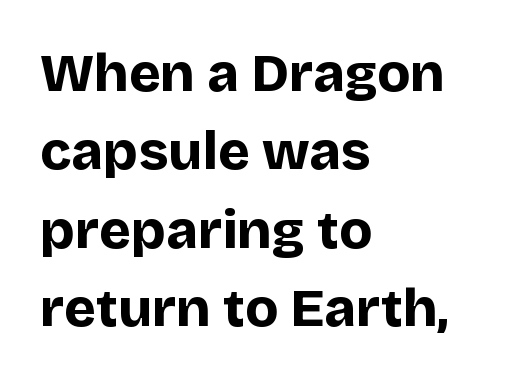
Q: Is the text bold? A: Yes.
Q: Is the text italic (slanted)? A: No, it is upright.
Q: Is the typeface a serif or a sans-serif typeface? A: Sans-serif.
Q: Is the text underlined? A: No.
Q: How is the paragraph aligned? A: Left-aligned.
Q: Is the spacing between letters normal or unusually wide? A: Normal.
Q: Is the spacing between lines tight, normal or loose? A: Normal.
Q: Width (condensed, normal, or wide)? A: Normal.
Q: Stroke contrast? A: Low.
Q: x-height? A: Large.
Q: Monospaced? A: No.
